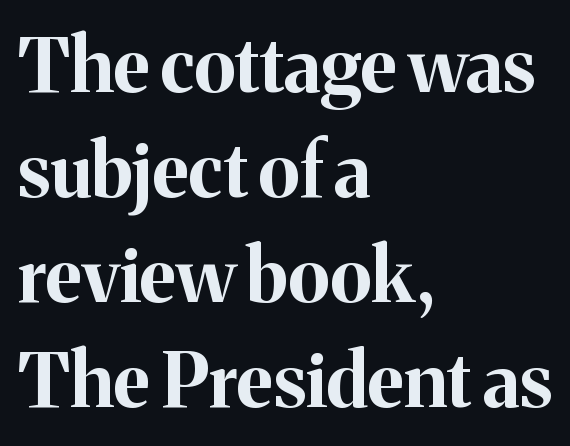
Proportional: the letters do not fall into vertical columns. A typesetter would call this zero additional tracking. Decoration check: the copy has no underline. Ordinary non-slanted type is in use. Compared with typical paragraphs, the rows here are spaced about the same.
